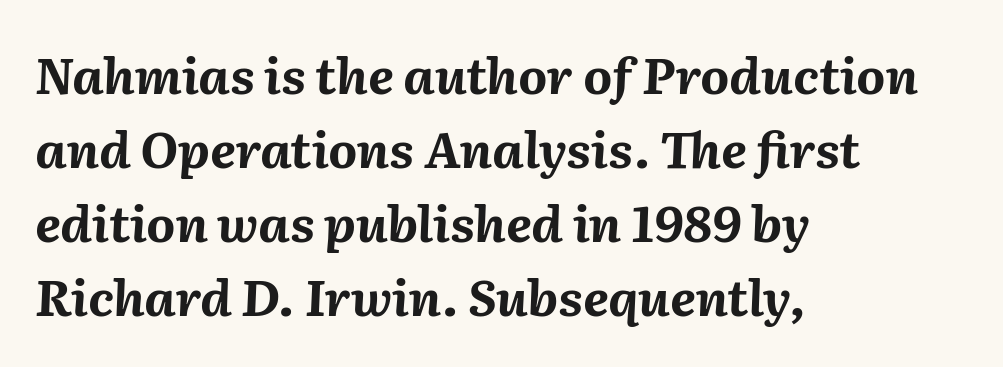
Q: Is the text bold? A: Yes.
Q: Is the text italic (slanted)? A: Yes, it leans right by about 2 degrees.
Q: Is the text underlined? A: No.
Q: How is the paragraph aligned? A: Left-aligned.
Q: Is the spacing between letters normal or unusually wide? A: Normal.
Q: Is the spacing between lines tight, normal or loose? A: Normal.
Q: Width (condensed, normal, or wide)? A: Normal.
Q: Stroke contrast? A: Medium.
Q: x-height? A: Medium.
Q: Monospaced? A: No.
